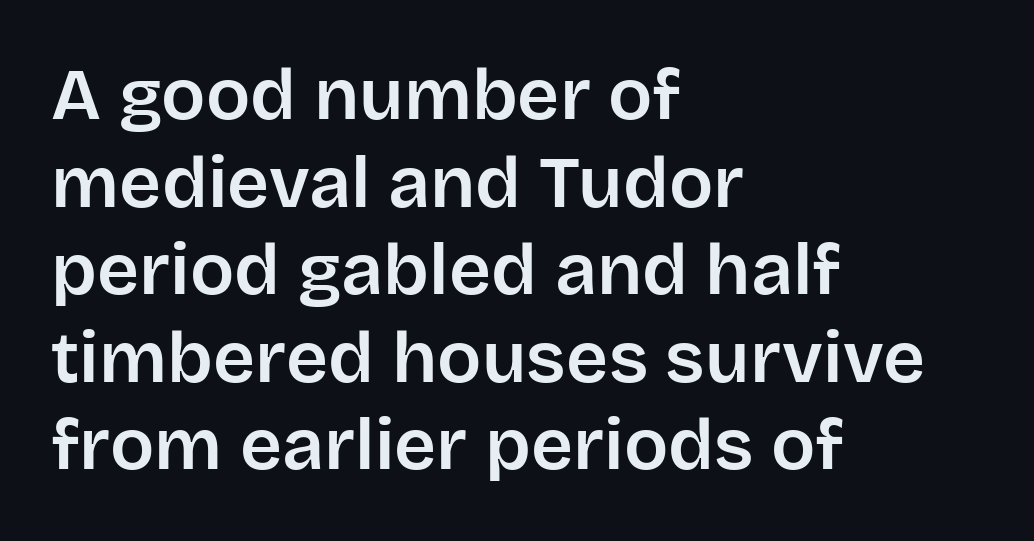
The passage shown is typeset with a sans-serif family. Short note: letters normally spaced. The paragraph shown leans on its left margin. The face used here is proportionally spaced, like ordinary book or web type.
